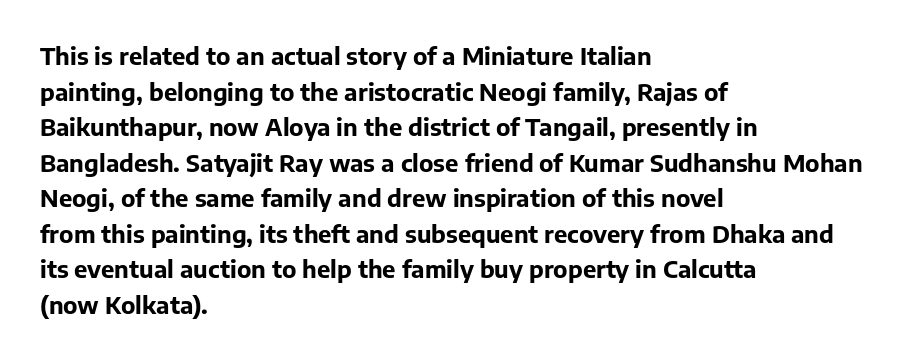
Its strokes are broad and dark, the hallmark of bold type. Short and long lines alike share a common starting point at left. Reading down the column, the eye jumps a familiar distance to each next line. Bare-footed words on every line.
